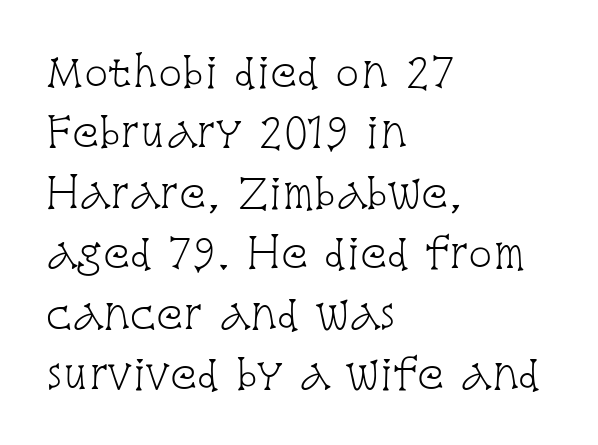
Q: Is the text bold? A: No.
Q: Is the text italic (slanted)? A: No, it is upright.
Q: Is the typeface a serif or a sans-serif typeface? A: Serif.
Q: Is the text underlined? A: No.
Q: How is the paragraph aligned? A: Left-aligned.
Q: Is the spacing between letters normal or unusually wide? A: Normal.
Q: Is the spacing between lines tight, normal or loose? A: Normal.
Q: Width (condensed, normal, or wide)? A: Condensed.
Q: Stroke contrast? A: Low.
Q: x-height? A: Large.
Q: Monospaced? A: No.
